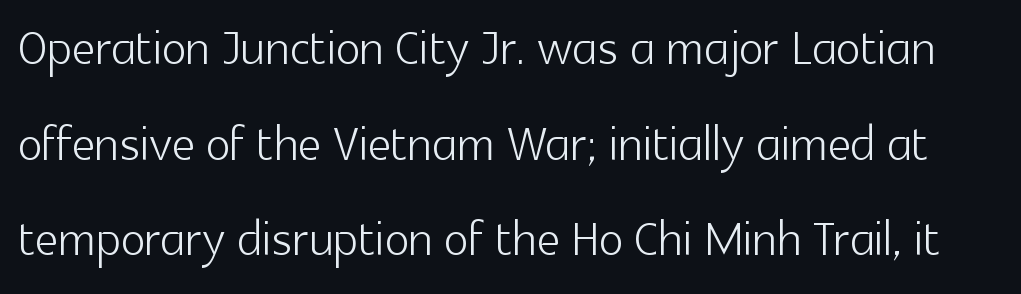
Q: Is the text bold? A: No.
Q: Is the text italic (slanted)? A: No, it is upright.
Q: Is the typeface a serif or a sans-serif typeface? A: Sans-serif.
Q: Is the text underlined? A: No.
Q: Is the spacing between letters normal or unusually wide? A: Normal.
Q: Is the spacing between lines tight, normal or loose? A: Normal.
Q: Width (condensed, normal, or wide)? A: Normal.
Q: x-height? A: Medium.
Q: Monospaced? A: No.
